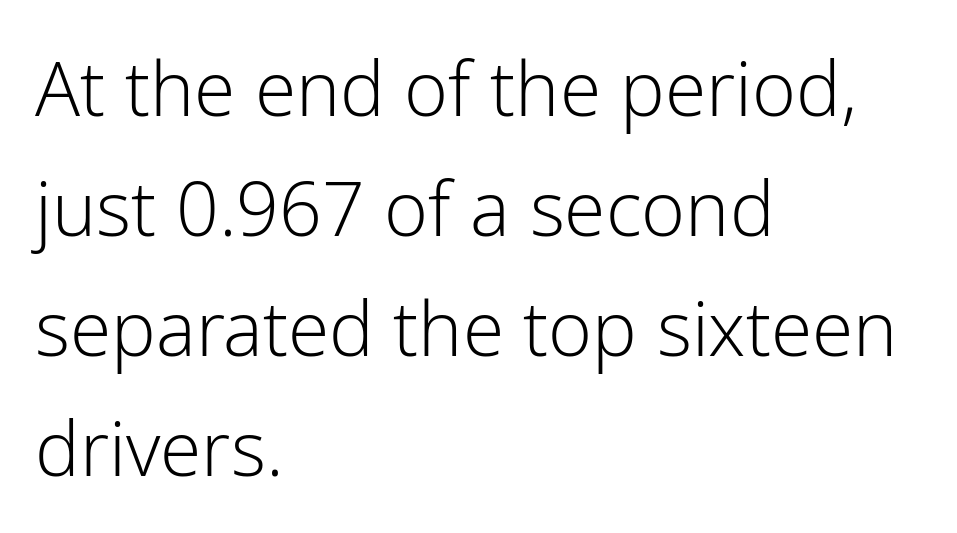
Unlike a traditional serif, this face leaves its strokes unadorned. This sample is left-justified, so line endings fall wherever the words run out. Students, note that the glyphs here touch the page at normal intervals. Bare-footed words on every line.
